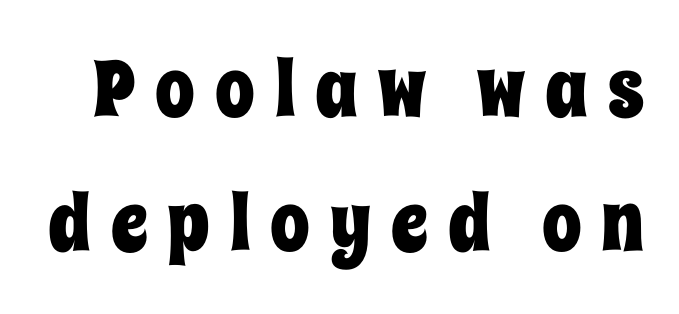
{"italic": "no", "width": "condensed", "stroke_contrast": "low", "x_height": "large", "monospaced": "no", "underline": "no", "line_spacing": "normal", "line_spacing_ratio": 1.69, "letter_spacing": "wide", "letter_spacing_em": 0.25, "glyph_px": 79}
